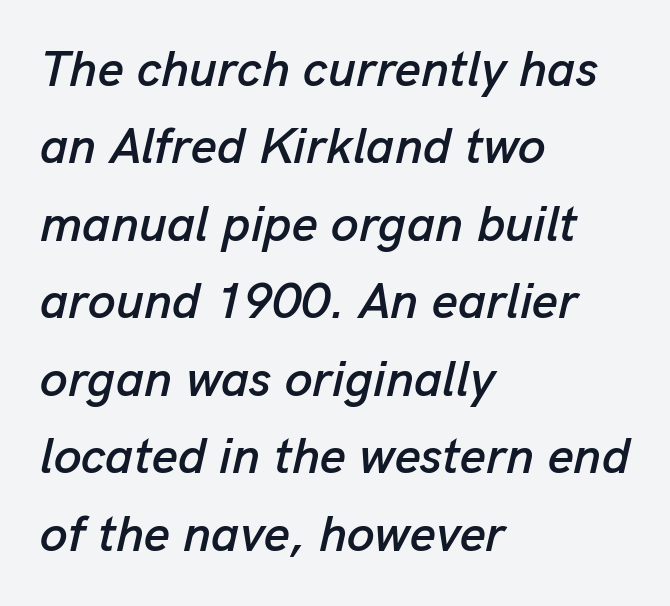
{"italic": "yes", "lean": "right", "slant_degrees": 13, "width": "normal", "stroke_contrast": "low", "x_height": "medium", "monospaced": "no", "underline": "no", "align": "left", "line_spacing": "normal", "line_spacing_ratio": 1.55, "letter_spacing": "normal", "letter_spacing_em": 0.0, "glyph_px": 50}
